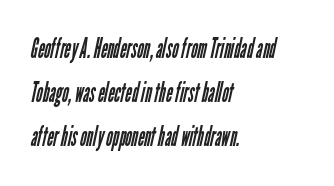
The image shows 28 px regular-weight, condensed sans-serif type; set left-aligned, normal line spacing (1.58x), normal letter spacing, not underlined; low stroke contrast and a medium x-height.
